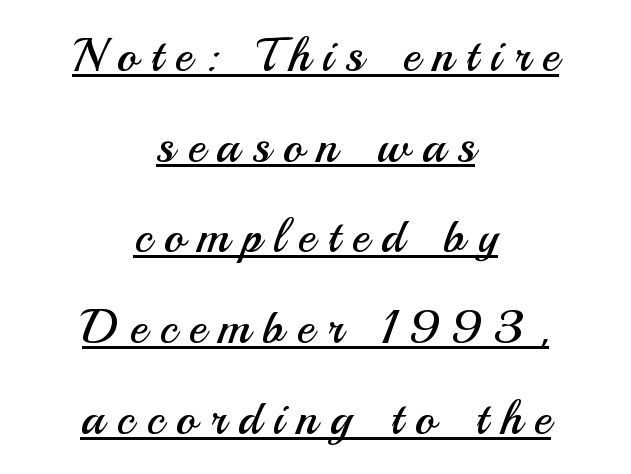
Q: Is the text bold? A: No.
Q: Is the text italic (slanted)? A: Yes.
Q: Is the typeface a serif or a sans-serif typeface? A: Sans-serif.
Q: Is the text underlined? A: Yes.
Q: How is the paragraph aligned? A: Centered.
Q: Is the spacing between letters normal or unusually wide? A: Unusually wide.
Q: Width (condensed, normal, or wide)? A: Normal.
Q: Stroke contrast? A: Medium.
Q: x-height? A: Small.
Q: Monospaced? A: No.
